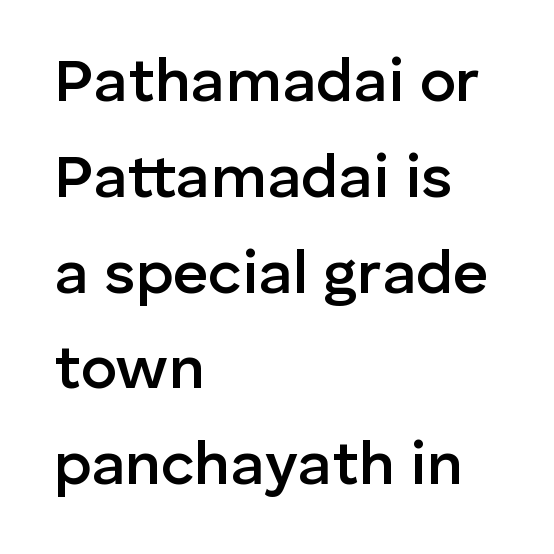
The image shows 61 px semibold sans-serif type, upright; set left-aligned, normal line spacing (1.57x), normal letter spacing, not underlined; low stroke contrast and a medium x-height.
